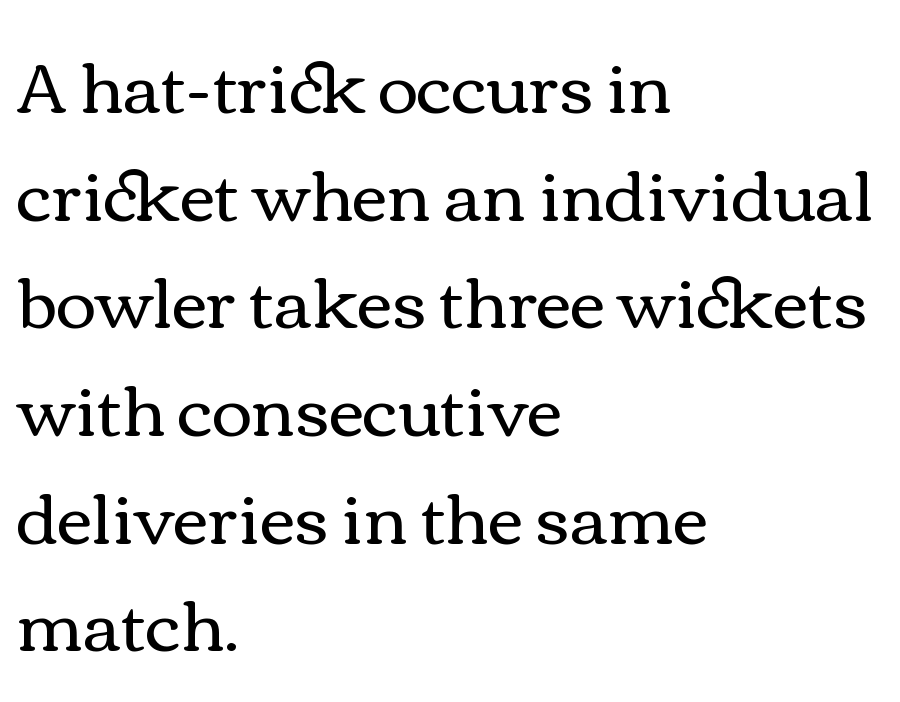
The image shows 69 px regular-weight, wide type, upright; set left-aligned, normal line spacing (1.56x), normal letter spacing, not underlined; medium stroke contrast and a medium x-height.
